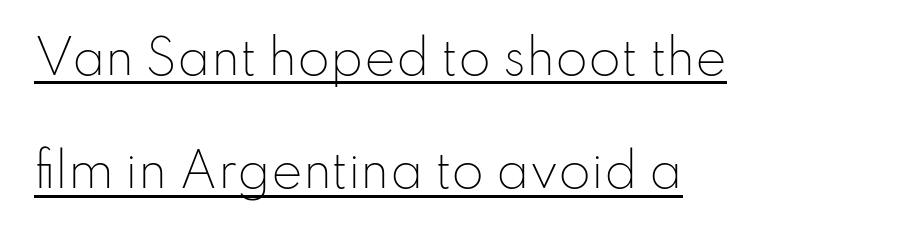
{"serif": "no", "italic": "no", "bold": "no", "weight": "light", "width": "normal", "stroke_contrast": "low", "x_height": "small", "monospaced": "no", "underline": "yes", "align": "left", "line_spacing": "loose", "line_spacing_ratio": 2.41, "letter_spacing": "normal", "letter_spacing_em": 0.0, "glyph_px": 47}
